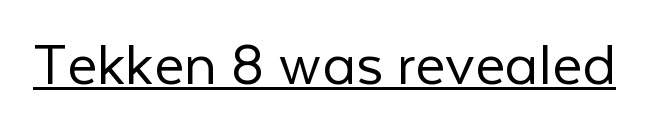
Bold? No — there's no thickening of the strokes. Character widths vary here, with narrow letters taking less room than wide ones. This is roman type, the default non-slanted kind. These characters rest on top of a visible drawn line.
